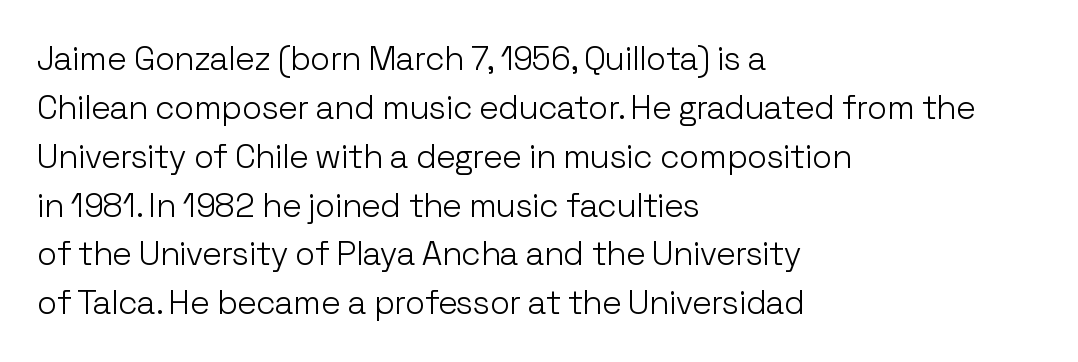
The image shows 33 px light sans-serif type, upright; set left-aligned, normal line spacing (1.48x), normal letter spacing, not underlined; low stroke contrast and a medium x-height.
